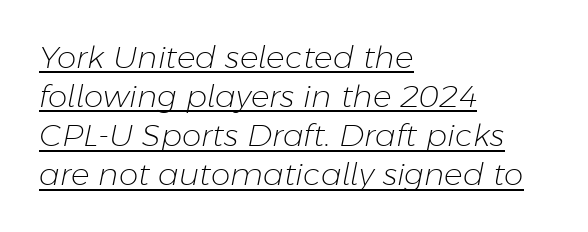
Q: Is the text bold? A: No.
Q: Is the text italic (slanted)? A: Yes, it leans right by about 11 degrees.
Q: Is the text underlined? A: Yes.
Q: How is the paragraph aligned? A: Left-aligned.
Q: Is the spacing between letters normal or unusually wide? A: Normal.
Q: Is the spacing between lines tight, normal or loose? A: Normal.
Q: Width (condensed, normal, or wide)? A: Normal.
Q: Stroke contrast? A: Low.
Q: x-height? A: Medium.
Q: Monospaced? A: No.
